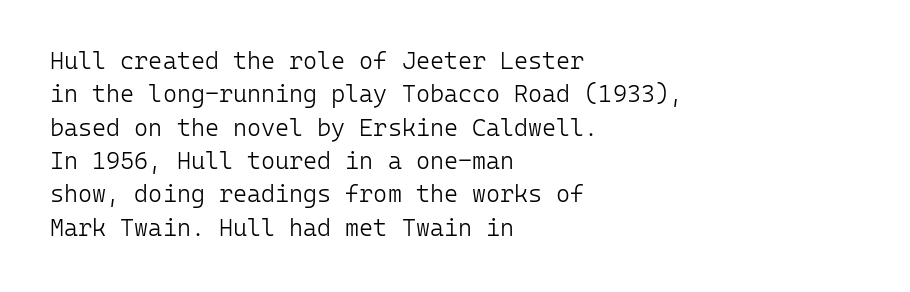
The image shows 24 px text type, upright; set left-aligned, normal line spacing (1.39x), normal letter spacing, not underlined.
